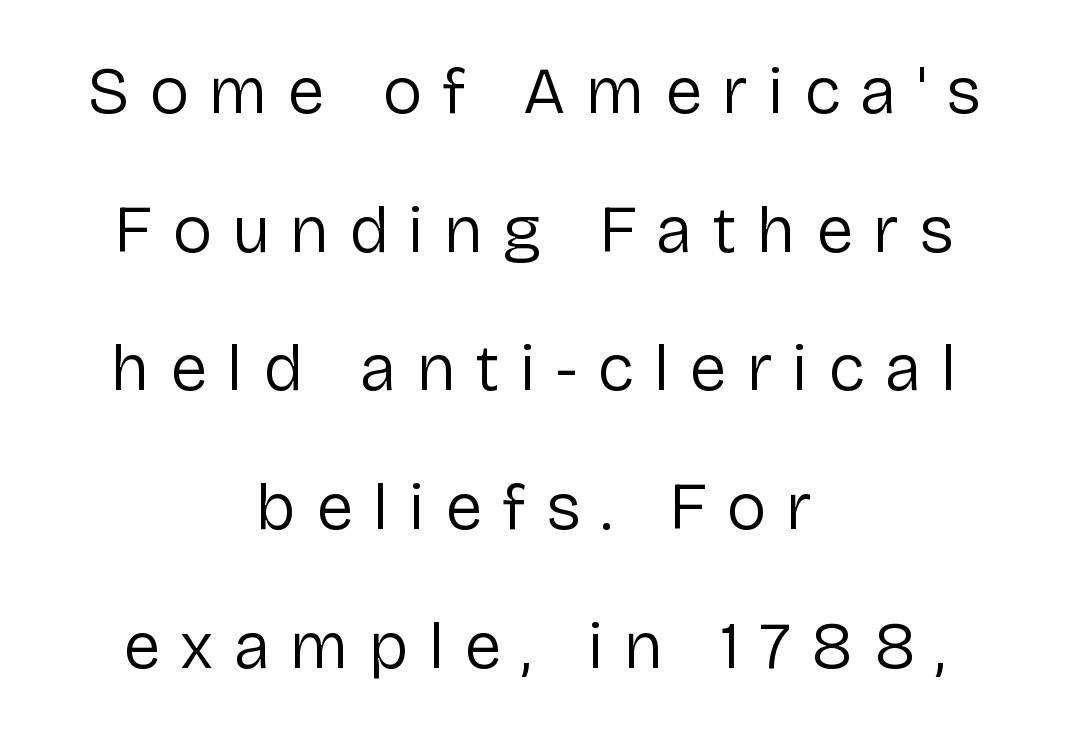
The image shows 67 px regular-weight sans-serif type, upright; set centered, loose line spacing (2.07x), unusually wide letter spacing (+0.3 em), not underlined; low stroke contrast and a medium x-height.
